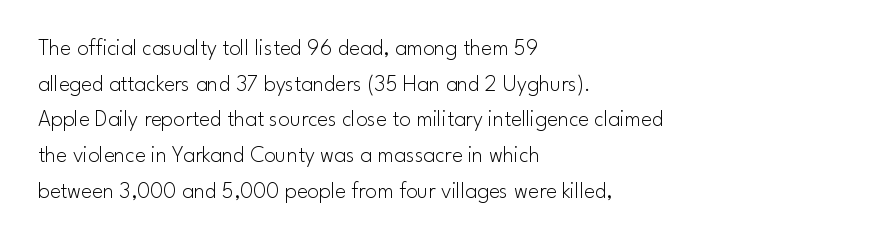
Baseline-to-baseline distance is the conventional proportion of letter height. The passage is arranged the way most books set body copy — flush left. The glyphs are unaccompanied by any horizontal stroke below them. The gaps between neighbouring characters are ordinary and unremarkable.
